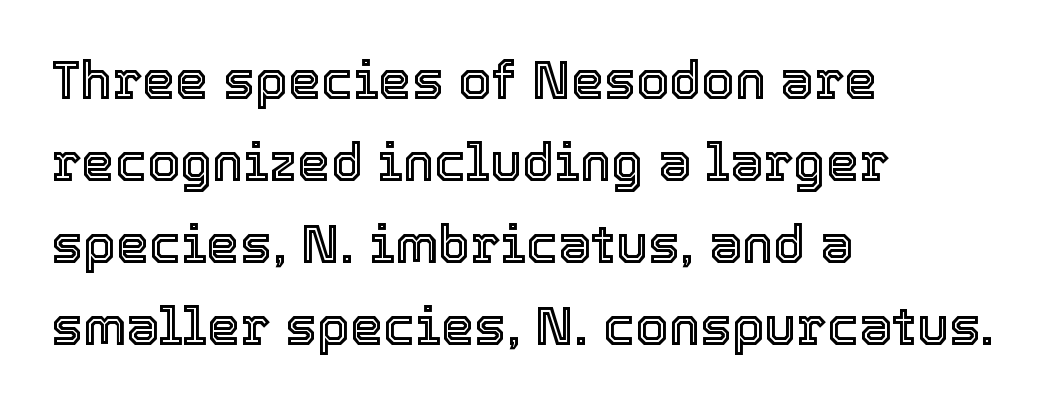
The image shows 53 px text type, upright; set left-aligned, normal line spacing (1.55x), normal letter spacing, not underlined; a medium x-height.
